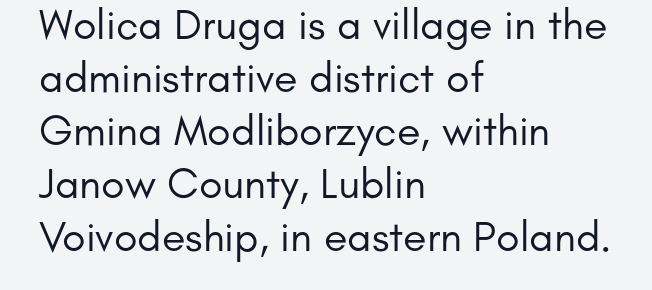
The weight tops out at a normal text grade. Each row of text sits above clean, open space. What stands out about the letter spacing? Nothing — it is the standard amount. Note: no serifs on the glyphs. Each line starts at the same left margin while the right side varies. Note the varied advance widths — an 'i' is clearly narrower than an 'm'.
